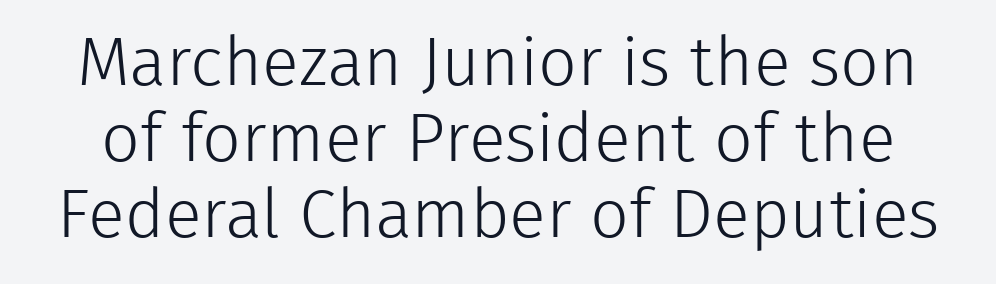
{"serif": "no", "italic": "no", "bold": "no", "weight": "light", "width": "normal", "stroke_contrast": "low", "x_height": "medium", "monospaced": "no", "underline": "no", "line_spacing": "tight", "line_spacing_ratio": 1.12, "letter_spacing": "normal", "letter_spacing_em": 0.0, "glyph_px": 68}
